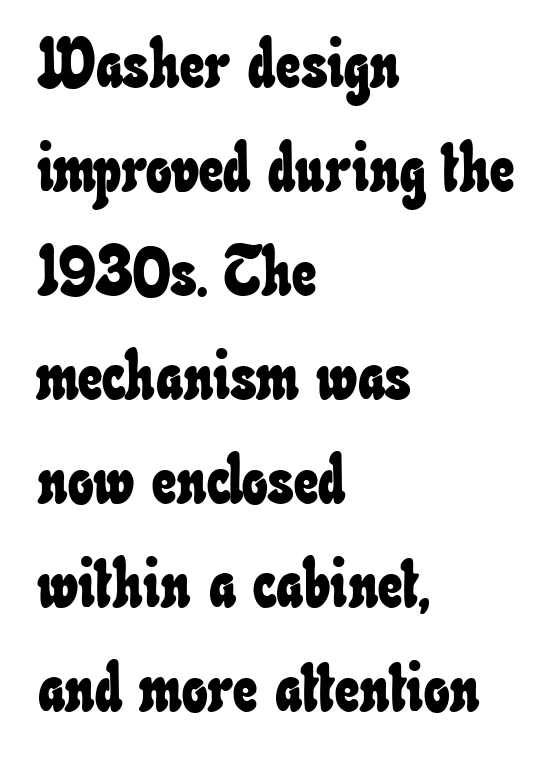
The image shows 68 px condensed type; set left-aligned, normal line spacing (1.53x), normal letter spacing, not underlined; low stroke contrast and a small x-height.
